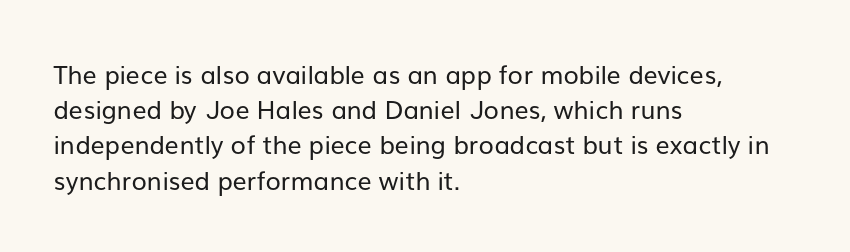
The image shows 25 px text type, upright; set left-aligned, normal line spacing (1.41x), normal letter spacing, not underlined.
